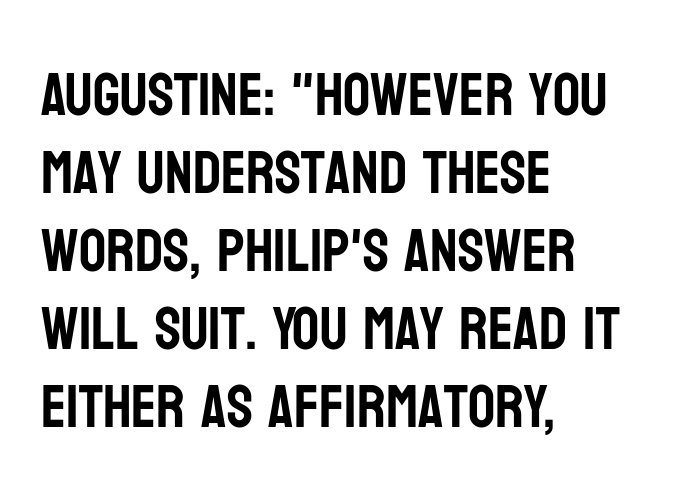
The image shows 60 px condensed sans-serif type, upright; set left-aligned, normal line spacing (1.3x), normal letter spacing, not underlined; low stroke contrast and a large x-height.
